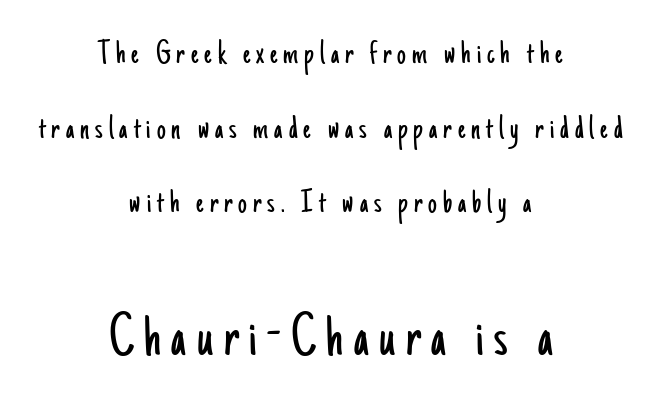
{"serif": "no", "italic": "no", "bold": "no", "weight": "light", "width": "condensed", "stroke_contrast": "low", "x_height": "small", "monospaced": "no", "underline": "no", "align": "center", "line_spacing": "loose", "line_spacing_ratio": 2.13, "larger_block": "second", "size_ratio": 1.77, "glyph_px": 62}
